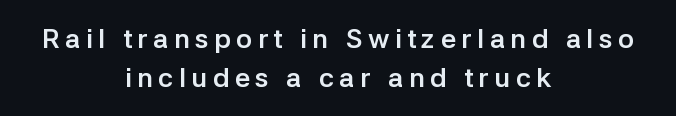
Leftover space on each line is divided equally before and after the words. When letters stand straight like this, we call the style roman or upright. This block has exactly the height ordinary leading produces. The glyphs have the mass of a bold cut.
